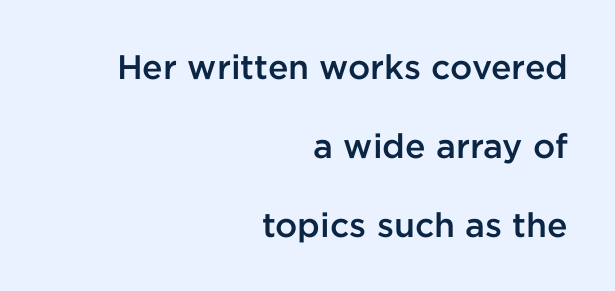
The image shows 34 px semibold sans-serif type, upright; set right-aligned, loose line spacing (2.32x), normal letter spacing, not underlined; low stroke contrast and a medium x-height.
